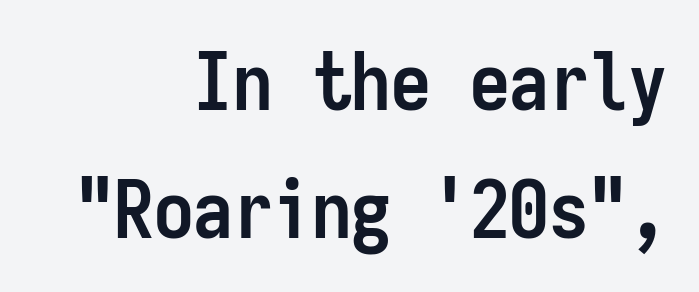
These lines keep a tight, regular rhythm from letter to letter. Note the uniform advance width — an 'i' takes as much space as an 'm'. Type style note: lacks serifs. Every stem runs plumb, perpendicular to the baseline. Each line ends at the same right margin while the left side varies. Compared with typical paragraphs, the rows here are spaced about the same.
